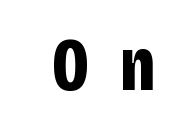
The passage shown is typed in a proportional face where columns would drift. The glyphs in this specimen are sans serif. Glance below the letters and you will spot only blank space. Compared with typical body copy, the letter spacing here is much looser. Does the lettering tilt? It doesn't — this is upright.
